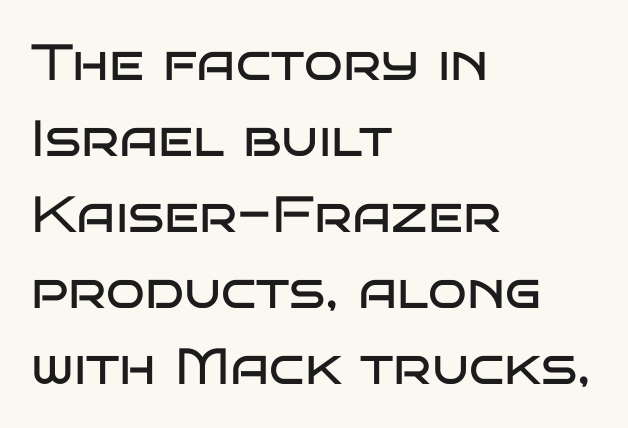
Q: Is the text bold? A: No.
Q: Is the text italic (slanted)? A: No, it is upright.
Q: Is the typeface a serif or a sans-serif typeface? A: Sans-serif.
Q: Is the text underlined? A: No.
Q: How is the paragraph aligned? A: Left-aligned.
Q: Is the spacing between letters normal or unusually wide? A: Normal.
Q: Is the spacing between lines tight, normal or loose? A: Normal.
Q: Width (condensed, normal, or wide)? A: Wide.
Q: Stroke contrast? A: Low.
Q: x-height? A: Large.
Q: Monospaced? A: No.
